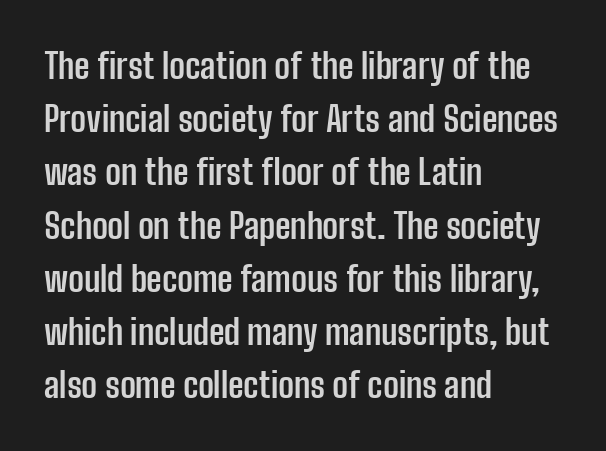
The image shows 35 px semibold, condensed sans-serif type, upright; set left-aligned, normal line spacing (1.52x), normal letter spacing, not underlined; low stroke contrast and a medium x-height.
